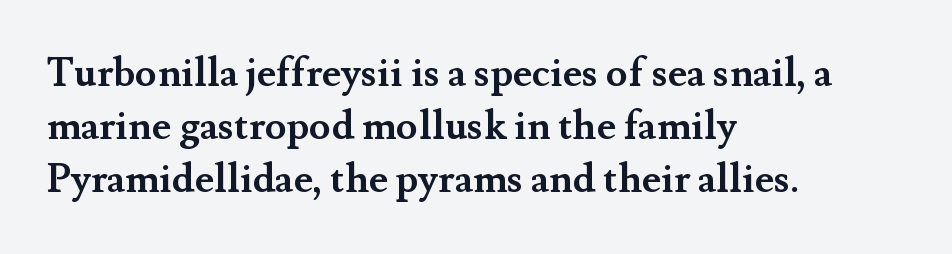
Ordinary non-slanted type is in use. Is the letter spacing exaggerated? No — it looks like the ordinary default. Check where the strokes stop: tiny serifs finish them off. Spacing verdict: proportional, widths tailored to each character. On the weight axis this lands at bold, roughly 700. These lines stack with their left ends in a neat column.
